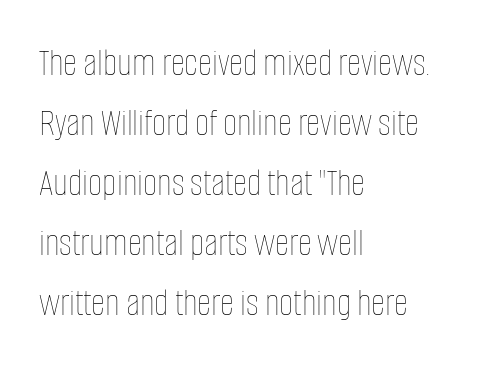
A clean baseline with only descenders dipping below it. Default kerning and tracking; the words read as compact shapes. These glyphs show unthickened strokes, regular width or finer. Does the lettering tilt? It doesn't — this is upright. One-word summary of the alignment: left. These lines sit exactly where default settings would place them.
